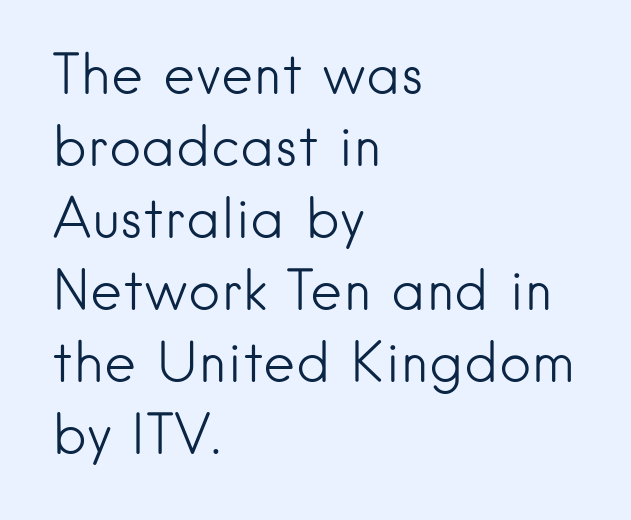
Q: Is the text bold? A: No.
Q: Is the text italic (slanted)? A: No, it is upright.
Q: Is the typeface a serif or a sans-serif typeface? A: Sans-serif.
Q: Is the text underlined? A: No.
Q: How is the paragraph aligned? A: Left-aligned.
Q: Is the spacing between letters normal or unusually wide? A: Normal.
Q: Is the spacing between lines tight, normal or loose? A: Normal.
Q: Width (condensed, normal, or wide)? A: Normal.
Q: Stroke contrast? A: Low.
Q: x-height? A: Small.
Q: Monospaced? A: No.
